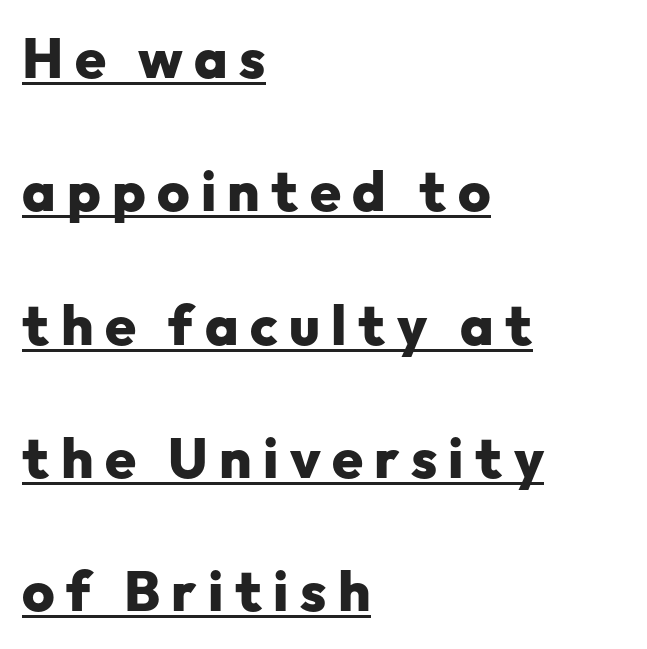
The image shows 56 px heavy sans-serif type, upright; set left-aligned, loose line spacing (2.38x), unusually wide letter spacing (+0.2 em), underlined; low stroke contrast and a medium x-height.
